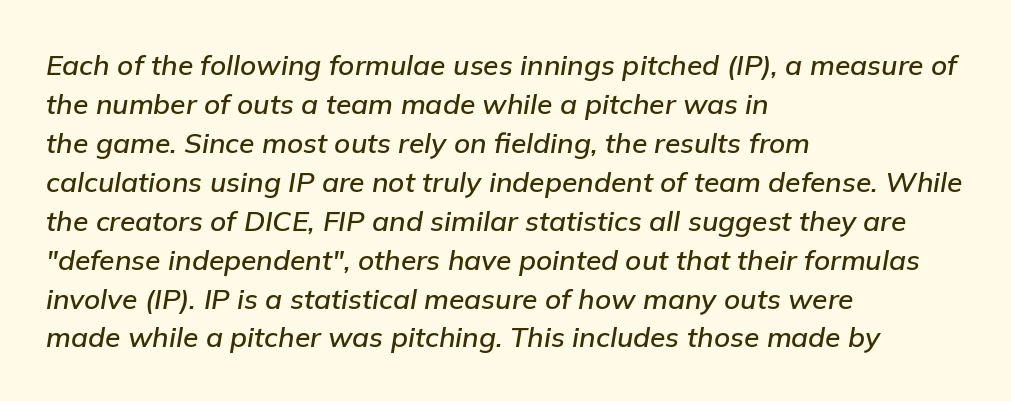
The image shows 28 px text type, italic (leaning right); set left-aligned, normal line spacing (1.39x), normal letter spacing, not underlined; low stroke contrast and a medium x-height.
